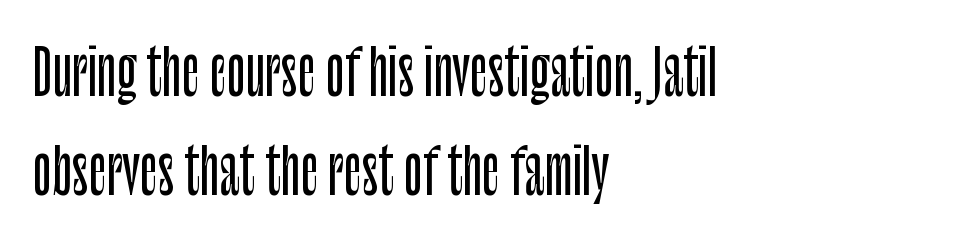
{"serif": "no", "italic": "no", "width": "condensed", "stroke_contrast": "low", "x_height": "large", "monospaced": "no", "underline": "no", "align": "left", "line_spacing": "normal", "line_spacing_ratio": 1.6, "letter_spacing": "normal", "letter_spacing_em": 0.0, "glyph_px": 62}
